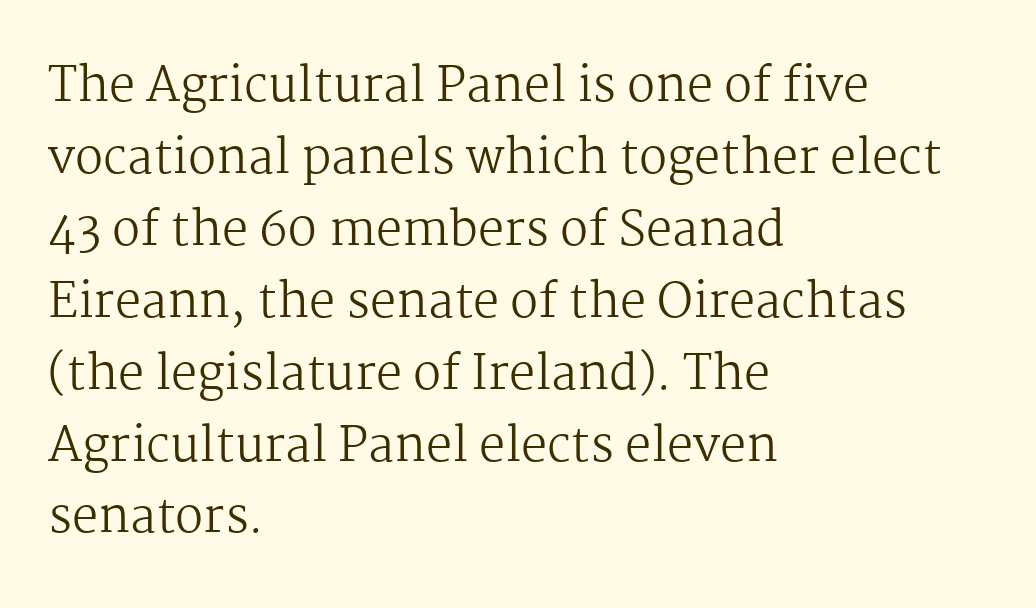
The image shows 47 px regular-weight serif type, upright; set left-aligned, normal line spacing (1.53x), normal letter spacing, not underlined; medium stroke contrast and a medium x-height.
